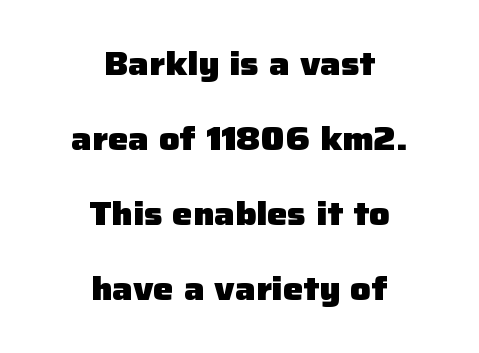
Q: Is the text bold? A: Yes.
Q: Is the text italic (slanted)? A: No, it is upright.
Q: Is the typeface a serif or a sans-serif typeface? A: Sans-serif.
Q: Is the text underlined? A: No.
Q: How is the paragraph aligned? A: Centered.
Q: Is the spacing between letters normal or unusually wide? A: Normal.
Q: Is the spacing between lines tight, normal or loose? A: Loose.
Q: Width (condensed, normal, or wide)? A: Normal.
Q: Stroke contrast? A: Low.
Q: x-height? A: Medium.
Q: Monospaced? A: No.
